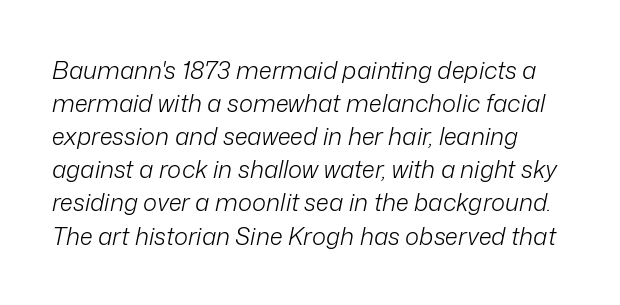
{"italic": "yes", "lean": "right", "slant_degrees": 12, "bold": "no", "underline": "no", "line_spacing": "normal", "line_spacing_ratio": 1.38, "letter_spacing": "normal", "letter_spacing_em": 0.0, "glyph_px": 24}
